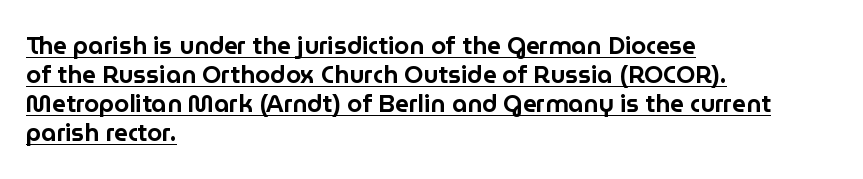
Q: Is the text italic (slanted)? A: No, it is upright.
Q: Is the text underlined? A: Yes.
Q: How is the paragraph aligned? A: Left-aligned.
Q: Is the spacing between letters normal or unusually wide? A: Normal.
